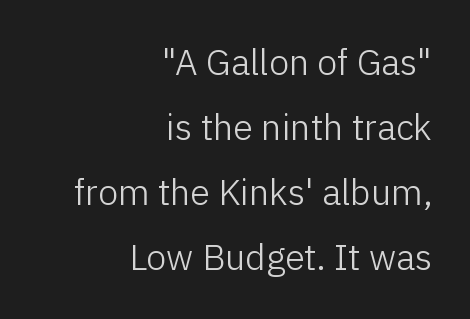
Q: Is the text bold? A: No.
Q: Is the text italic (slanted)? A: No, it is upright.
Q: Is the typeface a serif or a sans-serif typeface? A: Sans-serif.
Q: Is the text underlined? A: No.
Q: How is the paragraph aligned? A: Right-aligned.
Q: Is the spacing between letters normal or unusually wide? A: Normal.
Q: Width (condensed, normal, or wide)? A: Normal.
Q: Stroke contrast? A: Low.
Q: x-height? A: Medium.
Q: Monospaced? A: No.
